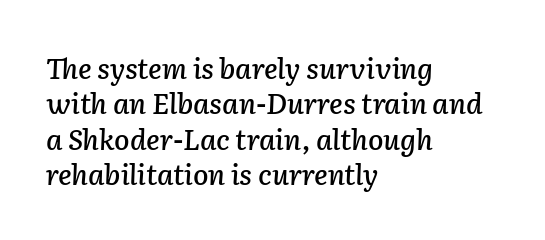
Q: Is the text italic (slanted)? A: Yes, it leans right by about 2 degrees.
Q: Is the text underlined? A: No.
Q: How is the paragraph aligned? A: Left-aligned.
Q: Is the spacing between letters normal or unusually wide? A: Normal.
Q: Is the spacing between lines tight, normal or loose? A: Normal.
Q: Width (condensed, normal, or wide)? A: Normal.
Q: Stroke contrast? A: Low.
Q: x-height? A: Medium.
Q: Monospaced? A: No.
